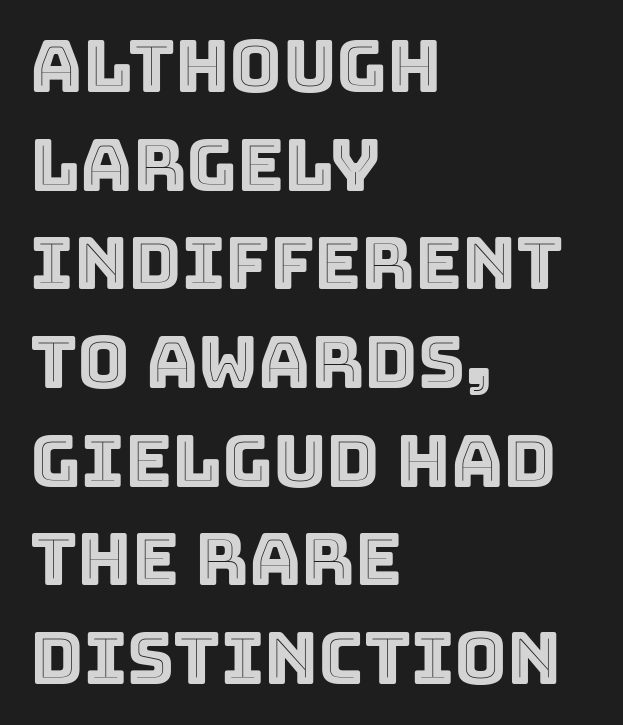
{"italic": "no", "width": "normal", "x_height": "large", "monospaced": "no", "underline": "no", "align": "left", "line_spacing": "normal", "line_spacing_ratio": 1.37, "letter_spacing": "normal", "letter_spacing_em": 0.0, "glyph_px": 72}
